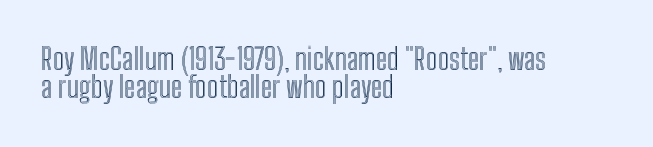
The image shows 29 px condensed type, upright; set left-aligned, tight line spacing (0.97x), normal letter spacing, not underlined; a medium x-height.
